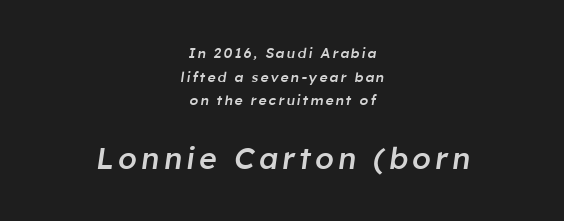
Q: Is the text bold? A: Semi-bold.
Q: Is the text italic (slanted)? A: Yes, it leans right by about 8 degrees.
Q: Is the text underlined? A: No.
Q: How is the paragraph aligned? A: Centered.
Q: Is the spacing between lines tight, normal or loose? A: Normal.
Q: Which block of text is set in a larger size, the first (top) or the second (bottom)? A: The second (bottom) one.
Q: Width (condensed, normal, or wide)? A: Normal.
Q: Stroke contrast? A: Low.
Q: x-height? A: Medium.
Q: Monospaced? A: No.
